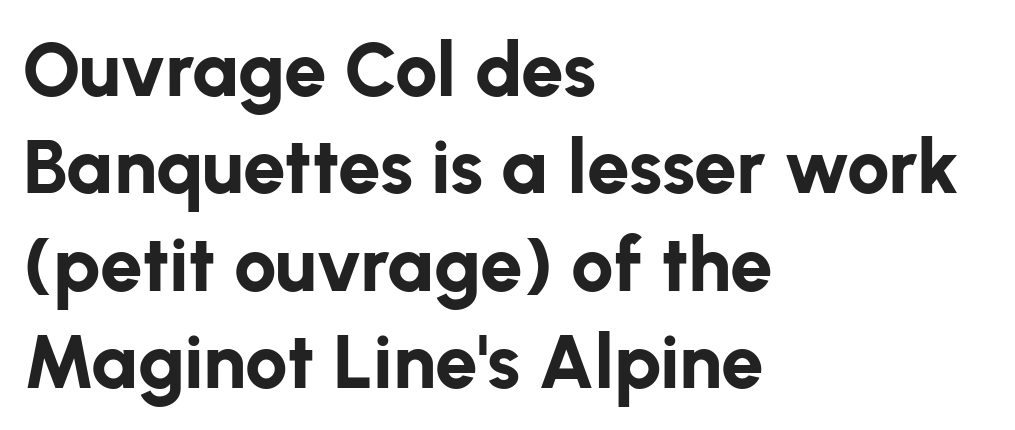
{"serif": "no", "italic": "no", "bold": "yes", "weight": "bold", "width": "normal", "stroke_contrast": "low", "x_height": "medium", "monospaced": "no", "underline": "no", "align": "left", "line_spacing": "normal", "line_spacing_ratio": 1.28, "letter_spacing": "normal", "letter_spacing_em": 0.0, "glyph_px": 76}
